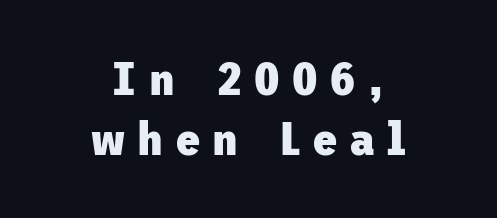
Q: Is the text bold? A: Yes.
Q: Is the text italic (slanted)? A: No, it is upright.
Q: Is the typeface a serif or a sans-serif typeface? A: Sans-serif.
Q: Is the text underlined? A: No.
Q: How is the paragraph aligned? A: Centered.
Q: Is the spacing between letters normal or unusually wide? A: Unusually wide.
Q: Is the spacing between lines tight, normal or loose? A: Normal.
Q: Width (condensed, normal, or wide)? A: Normal.
Q: Stroke contrast? A: Low.
Q: x-height? A: Medium.
